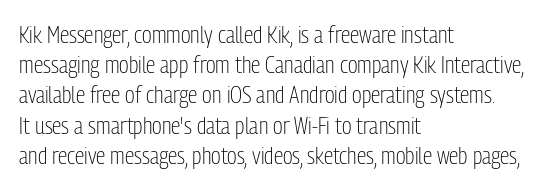
Q: Is the text bold? A: No.
Q: Is the text italic (slanted)? A: No, it is upright.
Q: Is the text underlined? A: No.
Q: How is the paragraph aligned? A: Left-aligned.
Q: Is the spacing between letters normal or unusually wide? A: Normal.
Q: Is the spacing between lines tight, normal or loose? A: Normal.
